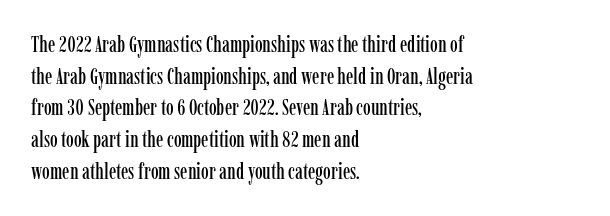
Ordinary non-slanted type is in use. Letter spacing: default. This sample is left-justified, so line endings fall wherever the words run out. Underline: absent. Successive baselines arrive at the customary interval.
